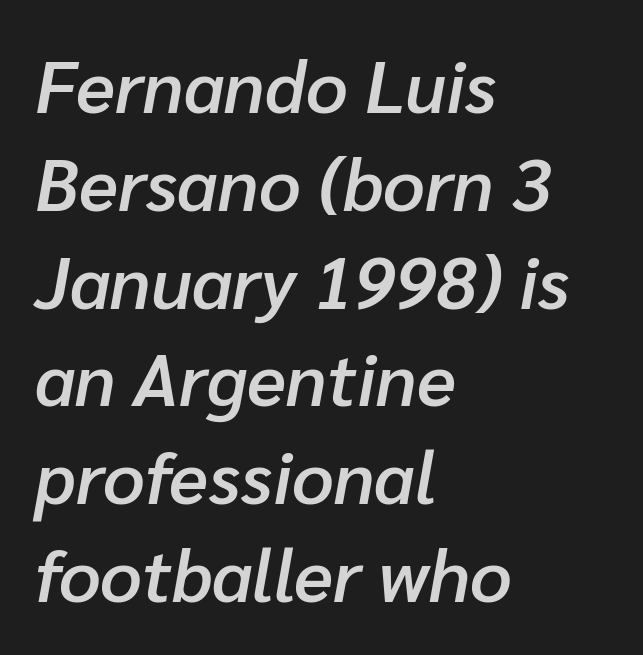
The image shows 73 px semibold type, italic (leaning right); set left-aligned, normal line spacing (1.34x), normal letter spacing, not underlined; low stroke contrast and a medium x-height.
